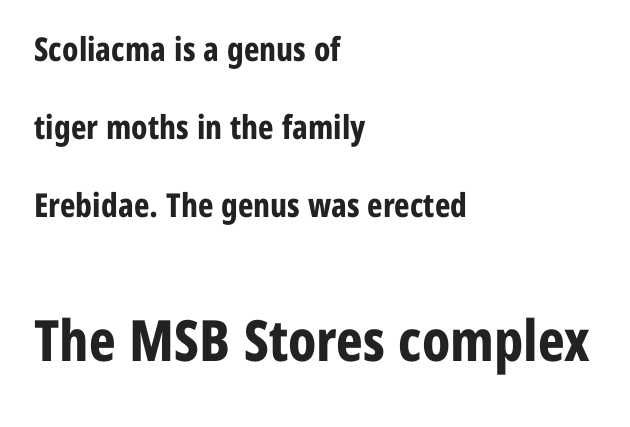
Rule under the text: the space is simply empty. Short note: letters normally spaced. Do the letters lean? They stand straight. I'd call this a sans setting — the letters go barefoot. Spacing verdict: proportional, widths tailored to each character.
